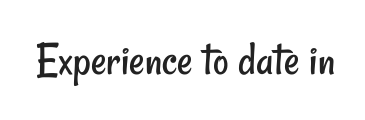
{"serif": "no", "bold": "no", "weight": "regular", "width": "condensed", "stroke_contrast": "low", "x_height": "small", "monospaced": "no", "underline": "no", "letter_spacing": "normal", "letter_spacing_em": 0.0, "glyph_px": 48}
